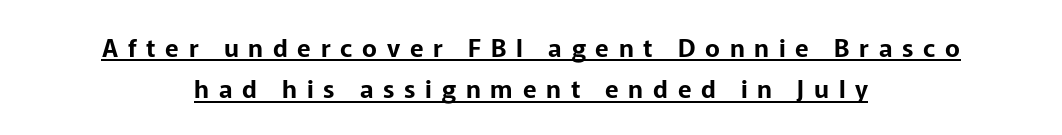
Q: Is the text italic (slanted)? A: No, it is upright.
Q: Is the text underlined? A: Yes.
Q: How is the paragraph aligned? A: Centered.
Q: Is the spacing between letters normal or unusually wide? A: Unusually wide.
Q: Is the spacing between lines tight, normal or loose? A: Normal.
